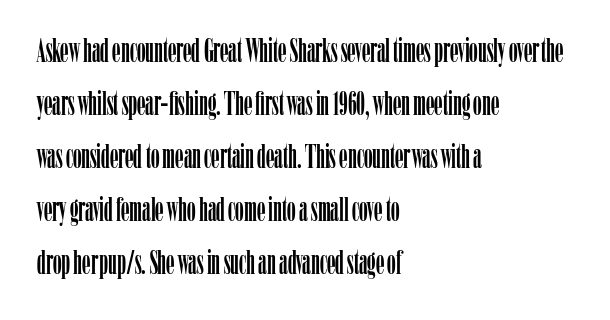
The image shows 34 px condensed serif type, upright; set left-aligned, normal line spacing (1.56x), normal letter spacing, not underlined; low stroke contrast and a medium x-height.
